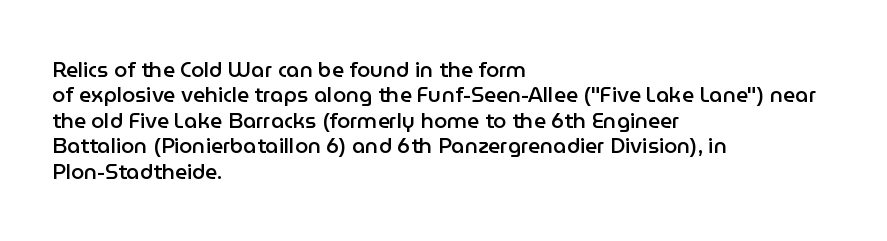
The image shows 21 px text type, upright; set left-aligned, line spacing 1.21x, normal letter spacing, not underlined.
